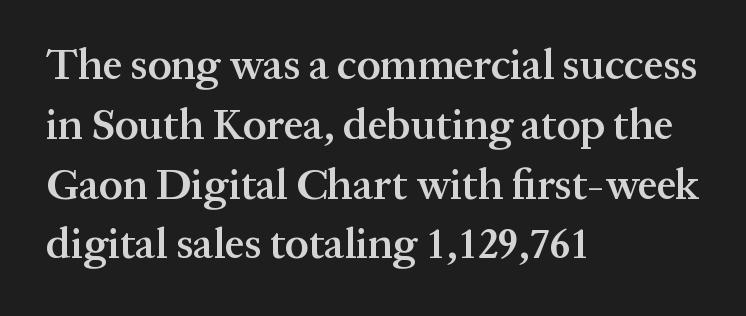
{"serif": "yes", "italic": "no", "bold": "semi", "weight": "semibold", "width": "normal", "stroke_contrast": "medium", "x_height": "medium", "monospaced": "no", "underline": "no", "align": "left", "line_spacing": "normal", "line_spacing_ratio": 1.39, "letter_spacing": "normal", "letter_spacing_em": 0.0, "glyph_px": 43}
